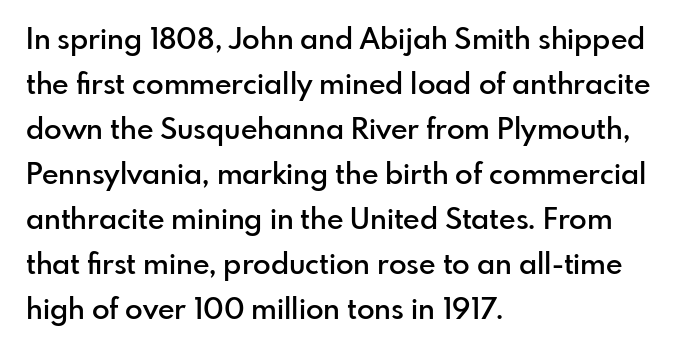
Q: Is the text bold? A: Semi-bold.
Q: Is the text italic (slanted)? A: No, it is upright.
Q: Is the typeface a serif or a sans-serif typeface? A: Sans-serif.
Q: Is the text underlined? A: No.
Q: How is the paragraph aligned? A: Left-aligned.
Q: Is the spacing between letters normal or unusually wide? A: Normal.
Q: Is the spacing between lines tight, normal or loose? A: Normal.
Q: Width (condensed, normal, or wide)? A: Normal.
Q: Stroke contrast? A: Low.
Q: x-height? A: Small.
Q: Monospaced? A: No.
